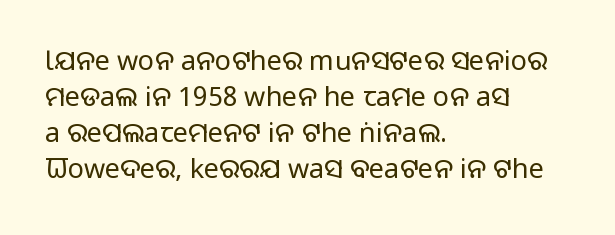
A clean baseline with only descenders dipping below it. The letters stand upright; this is a roman face. The letterforms sit shoulder to shoulder at normal distance. The compositor pushed each line to the left boundary.
